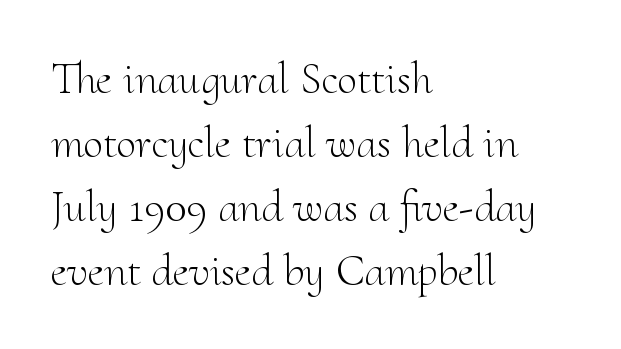
{"serif": "yes", "italic": "no", "bold": "no", "weight": "light", "width": "normal", "stroke_contrast": "medium", "x_height": "small", "monospaced": "no", "underline": "no", "align": "left", "line_spacing": "normal", "line_spacing_ratio": 1.42, "letter_spacing": "normal", "letter_spacing_em": 0.0, "glyph_px": 45}
